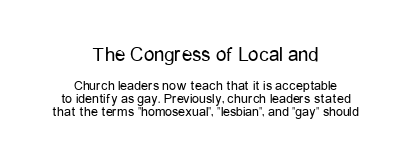
Q: Is the text bold? A: No.
Q: Is the text italic (slanted)? A: No, it is upright.
Q: Is the text underlined? A: No.
Q: How is the paragraph aligned? A: Centered.
Q: Is the spacing between letters normal or unusually wide? A: Normal.
Q: Is the spacing between lines tight, normal or loose? A: Tight.
Q: Which block of text is set in a larger size, the first (top) or the second (bottom)? A: The first (top) one.
